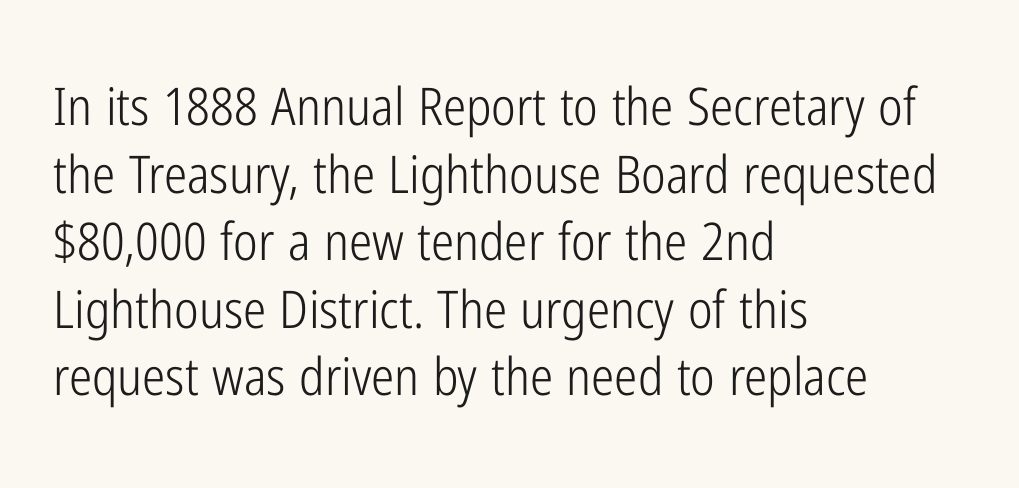
{"serif": "no", "italic": "no", "bold": "no", "weight": "light", "width": "condensed", "stroke_contrast": "low", "x_height": "medium", "monospaced": "no", "underline": "no", "align": "left", "line_spacing": "normal", "line_spacing_ratio": 1.3, "letter_spacing": "normal", "letter_spacing_em": 0.0, "glyph_px": 52}
